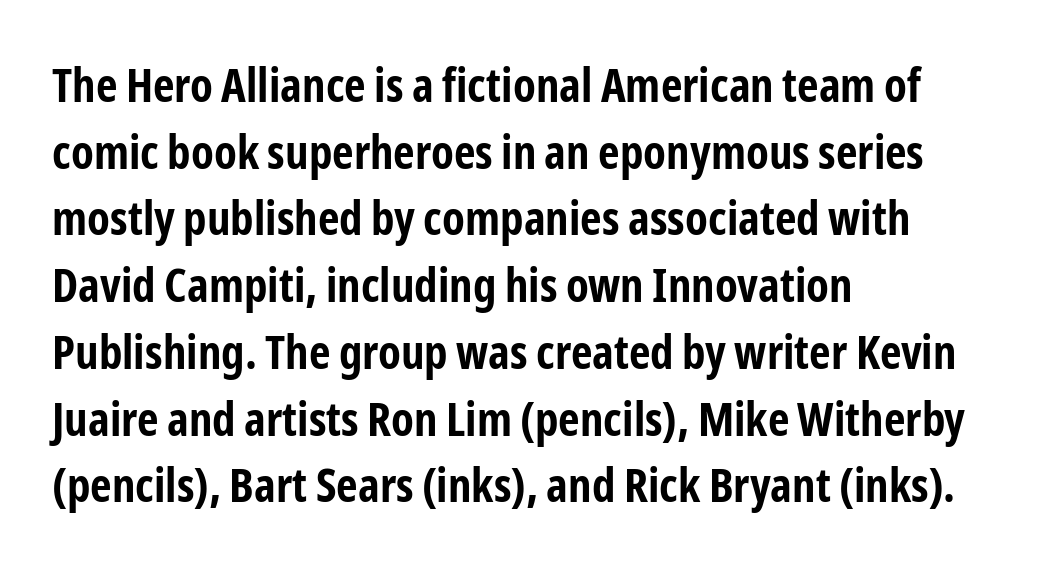
{"serif": "no", "italic": "no", "bold": "yes", "weight": "bold", "width": "condensed", "stroke_contrast": "low", "x_height": "medium", "monospaced": "no", "underline": "no", "align": "left", "line_spacing": "normal", "line_spacing_ratio": 1.42, "letter_spacing": "normal", "letter_spacing_em": 0.0, "glyph_px": 47}
